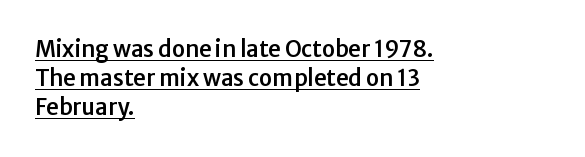
The image shows 22 px text type, upright; set left-aligned, normal line spacing (1.32x), normal letter spacing, underlined.
